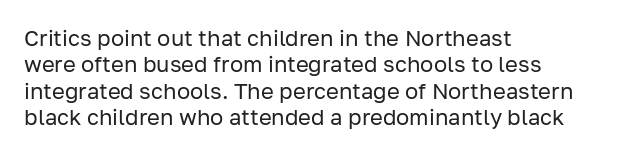
Q: Is the text bold? A: No.
Q: Is the text italic (slanted)? A: No, it is upright.
Q: Is the text underlined? A: No.
Q: How is the paragraph aligned? A: Left-aligned.
Q: Is the spacing between letters normal or unusually wide? A: Normal.
